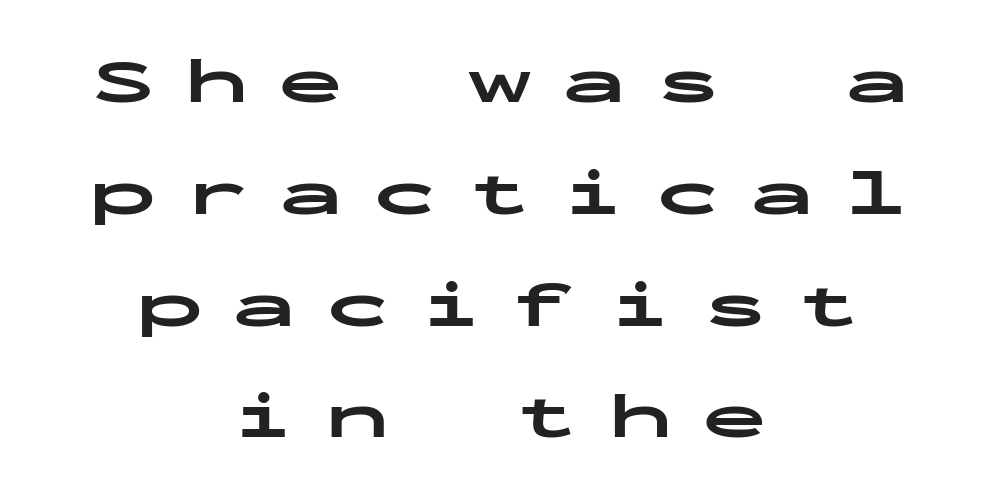
To sum up the face: it is a sans, with no serifs. Display-style spreading of the glyphs; the letterfit is very open. Set as a true bold cut, around the 700 mark. This sample uses an upright cut, with every glyph sitting square on the baseline. Plain, unruled lines of type.
